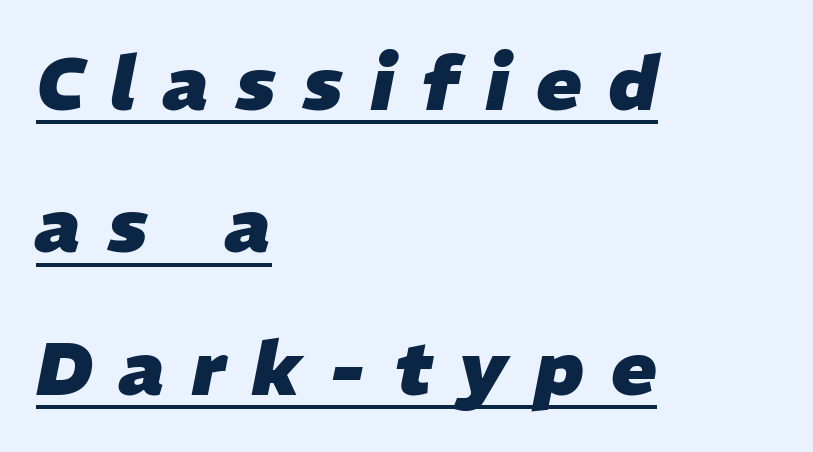
Here the designer chose a conventional face with non-uniform glyph widths. Typeset ragged right — the left edge is the straight one. Bold? Absolutely — the strokes are thick and heavy. Does the leading feel generous? Absolutely, it's lavish. This rendering features underlined lettering. Style check: oblique.
